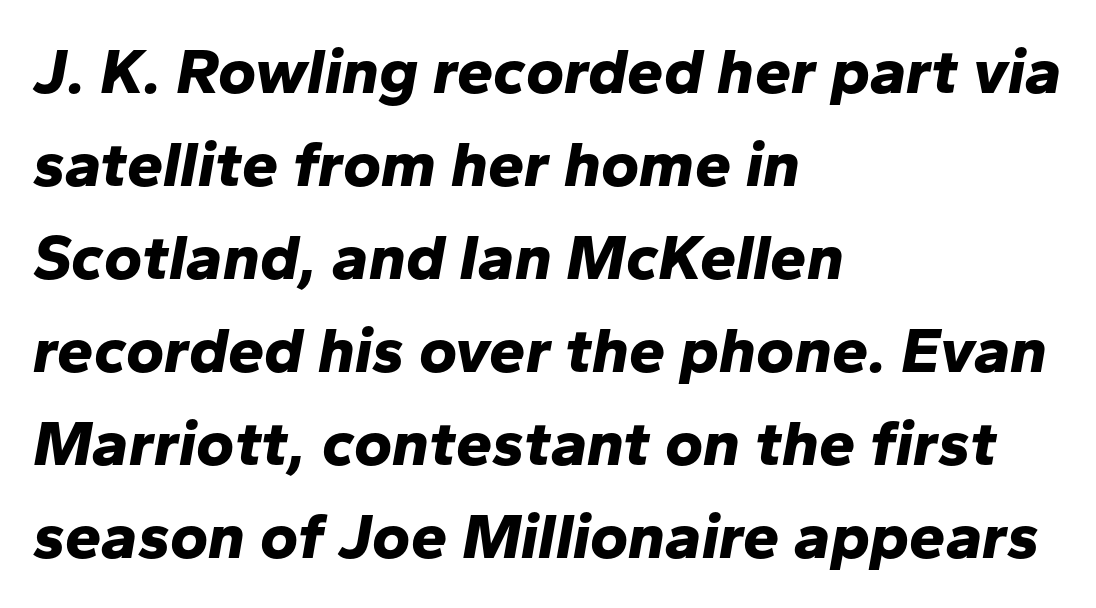
{"italic": "yes", "lean": "right", "slant_degrees": 10, "bold": "yes", "weight": "bold", "width": "normal", "stroke_contrast": "low", "x_height": "medium", "monospaced": "no", "underline": "no", "align": "left", "line_spacing": "normal", "line_spacing_ratio": 1.43, "letter_spacing": "normal", "letter_spacing_em": 0.0, "glyph_px": 65}
